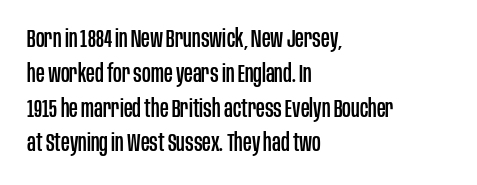
{"italic": "no", "underline": "no", "align": "left", "line_spacing": "normal", "line_spacing_ratio": 1.45, "letter_spacing": "normal", "letter_spacing_em": 0.0, "glyph_px": 24}
